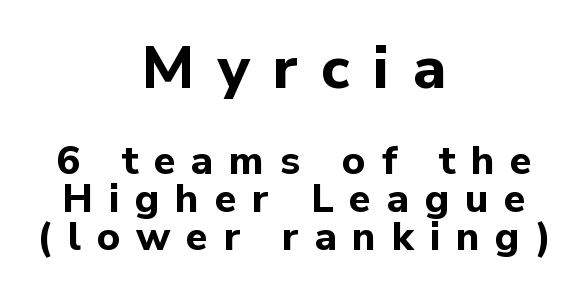
Q: Is the text bold? A: Yes.
Q: Is the text italic (slanted)? A: No, it is upright.
Q: Is the typeface a serif or a sans-serif typeface? A: Sans-serif.
Q: Is the text underlined? A: No.
Q: How is the paragraph aligned? A: Centered.
Q: Is the spacing between letters normal or unusually wide? A: Unusually wide.
Q: Is the spacing between lines tight, normal or loose? A: Tight.
Q: Which block of text is set in a larger size, the first (top) or the second (bottom)? A: The first (top) one.
Q: Width (condensed, normal, or wide)? A: Normal.
Q: Stroke contrast? A: Low.
Q: x-height? A: Medium.
Q: Monospaced? A: No.
